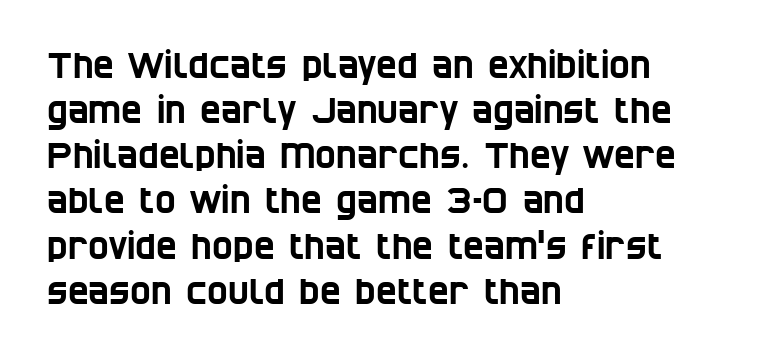
The image shows 35 px condensed sans-serif type; set left-aligned, normal line spacing (1.29x), normal letter spacing, not underlined; low stroke contrast and a large x-height.
